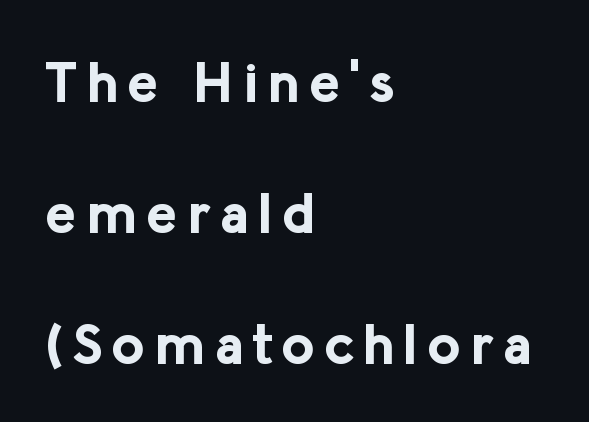
Q: Is the text bold? A: Yes.
Q: Is the text italic (slanted)? A: No, it is upright.
Q: Is the typeface a serif or a sans-serif typeface? A: Sans-serif.
Q: Is the text underlined? A: No.
Q: How is the paragraph aligned? A: Left-aligned.
Q: Is the spacing between lines tight, normal or loose? A: Loose.
Q: Width (condensed, normal, or wide)? A: Normal.
Q: Stroke contrast? A: Low.
Q: x-height? A: Medium.
Q: Monospaced? A: No.
